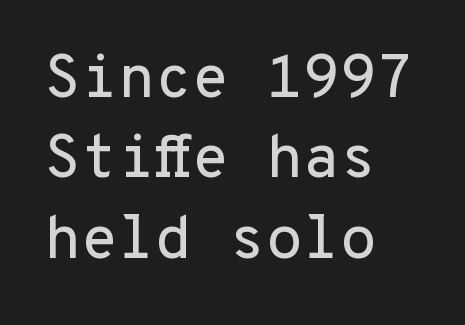
{"serif": "no", "italic": "no", "width": "normal", "stroke_contrast": "low", "x_height": "medium", "monospaced": "yes", "underline": "no", "align": "left", "line_spacing": "normal", "line_spacing_ratio": 1.34, "letter_spacing": "normal", "letter_spacing_em": 0.0, "glyph_px": 60}
